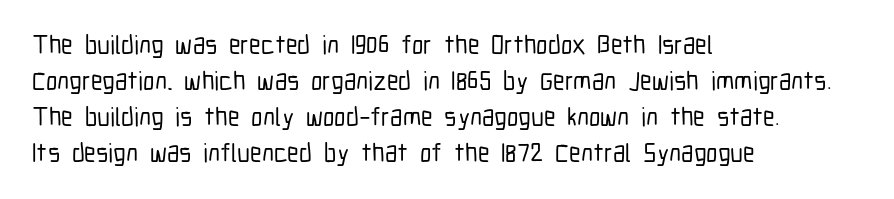
Q: Is the text italic (slanted)? A: No, it is upright.
Q: Is the text underlined? A: No.
Q: How is the paragraph aligned? A: Left-aligned.
Q: Is the spacing between letters normal or unusually wide? A: Normal.
Q: Is the spacing between lines tight, normal or loose? A: Normal.
